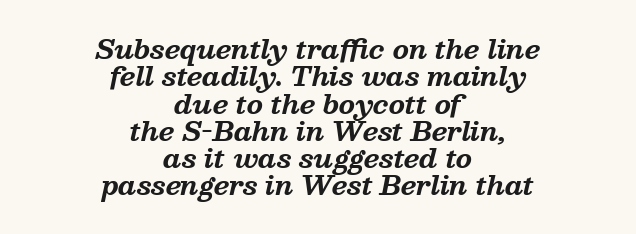
Q: Is the text bold? A: Yes.
Q: Is the text italic (slanted)? A: Yes, it leans right by about 13 degrees.
Q: Is the text underlined? A: No.
Q: How is the paragraph aligned? A: Centered.
Q: Is the spacing between letters normal or unusually wide? A: Normal.
Q: Is the spacing between lines tight, normal or loose? A: Tight.
